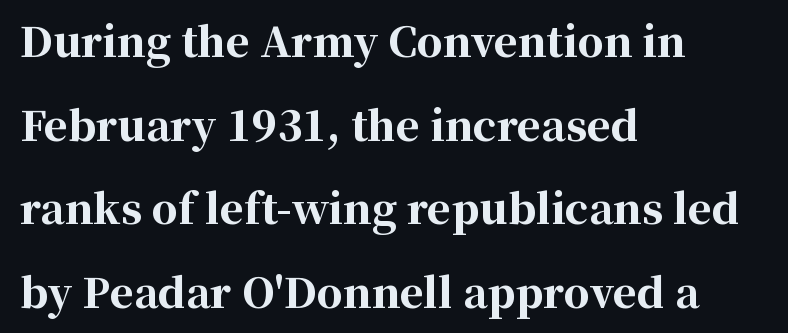
Q: Is the text bold? A: Yes.
Q: Is the text italic (slanted)? A: No, it is upright.
Q: Is the typeface a serif or a sans-serif typeface? A: Serif.
Q: Is the text underlined? A: No.
Q: How is the paragraph aligned? A: Left-aligned.
Q: Is the spacing between letters normal or unusually wide? A: Normal.
Q: Is the spacing between lines tight, normal or loose? A: Loose.
Q: Width (condensed, normal, or wide)? A: Normal.
Q: Stroke contrast? A: High.
Q: x-height? A: Medium.
Q: Monospaced? A: No.
